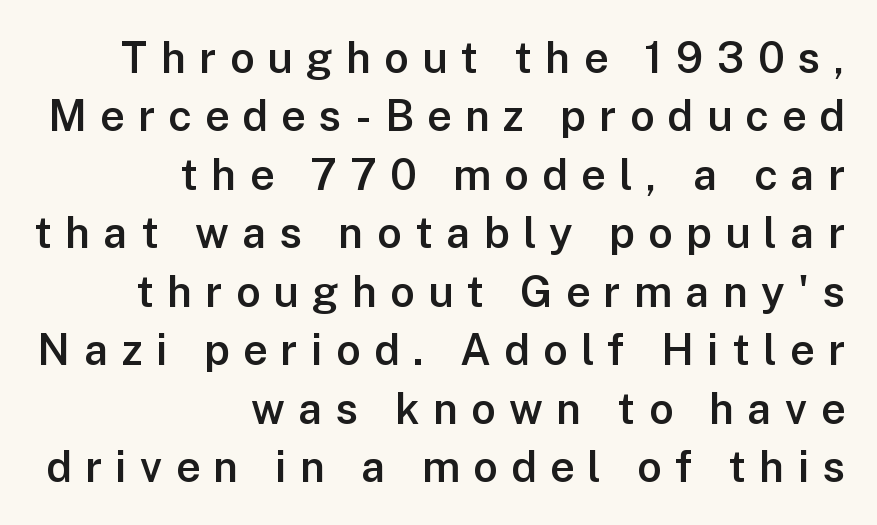
Q: Is the text bold? A: Semi-bold.
Q: Is the text italic (slanted)? A: No, it is upright.
Q: Is the typeface a serif or a sans-serif typeface? A: Sans-serif.
Q: Is the text underlined? A: No.
Q: How is the paragraph aligned? A: Right-aligned.
Q: Is the spacing between letters normal or unusually wide? A: Unusually wide.
Q: Is the spacing between lines tight, normal or loose? A: Normal.
Q: Width (condensed, normal, or wide)? A: Normal.
Q: Stroke contrast? A: Low.
Q: x-height? A: Medium.
Q: Monospaced? A: No.
